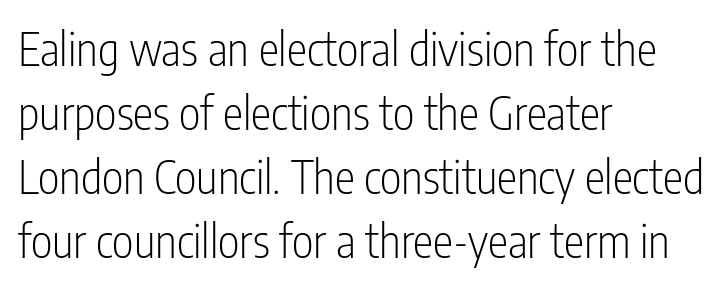
{"serif": "no", "italic": "no", "bold": "no", "weight": "light", "width": "condensed", "stroke_contrast": "low", "x_height": "medium", "monospaced": "no", "underline": "no", "align": "left", "line_spacing": "normal", "line_spacing_ratio": 1.39, "letter_spacing": "normal", "letter_spacing_em": 0.0, "glyph_px": 46}
